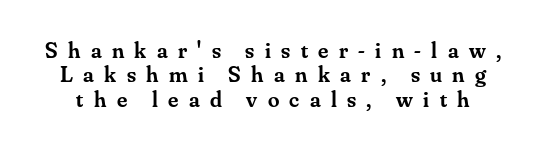
Horizontal bands of white between lines are thin slivers. Slightly chunky letters — semibold, I'd say, not full bold. Compared with typical body copy, the letter spacing here is much looser. Does the lettering tilt? It doesn't — this is upright. The foot of each line stays bare and open.
